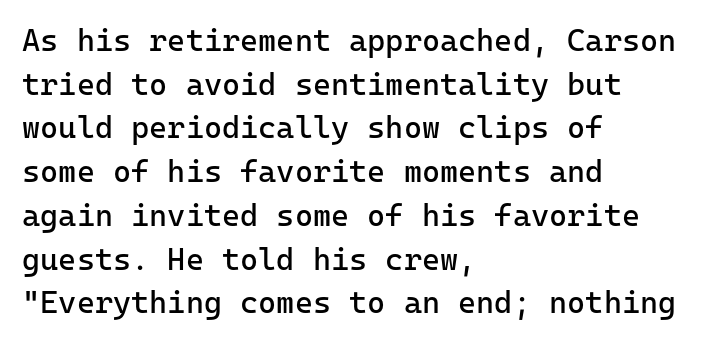
The image shows 31 px regular-weight sans-serif type, upright, monospaced; set left-aligned, normal line spacing (1.41x), normal letter spacing, not underlined; low stroke contrast and a medium x-height.
